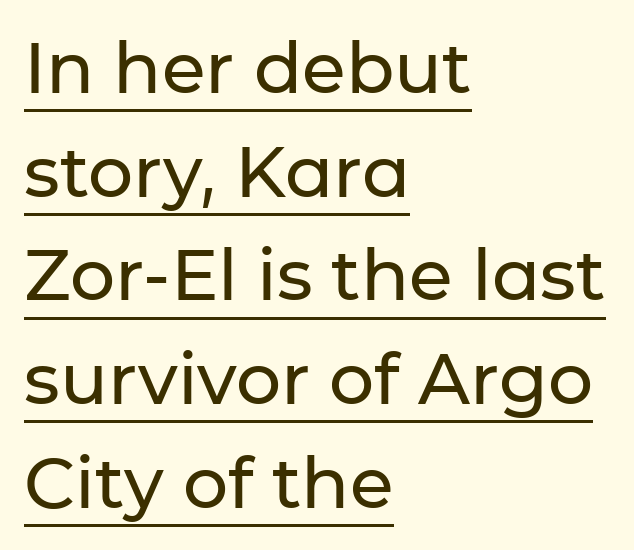
The image shows 71 px sans-serif type, upright; set left-aligned, normal line spacing (1.46x), normal letter spacing, underlined; low stroke contrast and a medium x-height.
